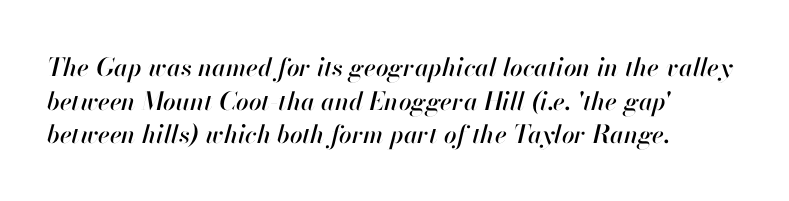
The image shows 25 px text type, italic (leaning right); set left-aligned, normal line spacing (1.35x), normal letter spacing, not underlined.
